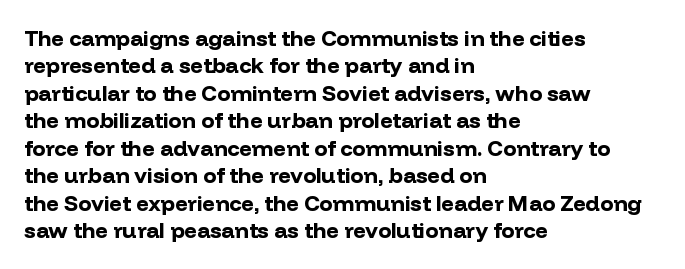
Q: Is the text bold? A: Yes.
Q: Is the text italic (slanted)? A: No, it is upright.
Q: Is the text underlined? A: No.
Q: How is the paragraph aligned? A: Left-aligned.
Q: Is the spacing between letters normal or unusually wide? A: Normal.
Q: Is the spacing between lines tight, normal or loose? A: Normal.
